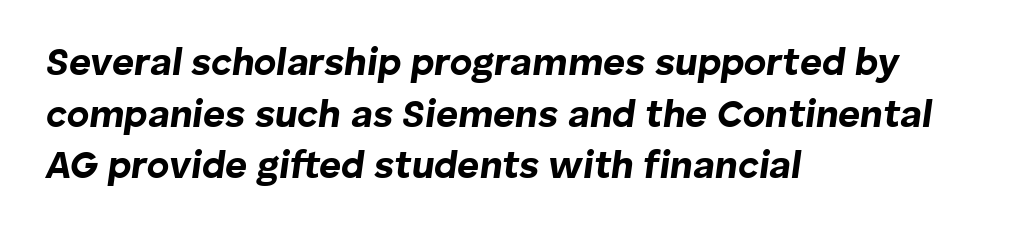
Note the varied advance widths — an 'i' is clearly narrower than an 'm'. Heft: maximum for text — a bold. Interline gaps are of average width in this sample. A typesetter would call this zero additional tracking. Letters rest on an invisible, unmarked baseline. These lines were composed using italics.
